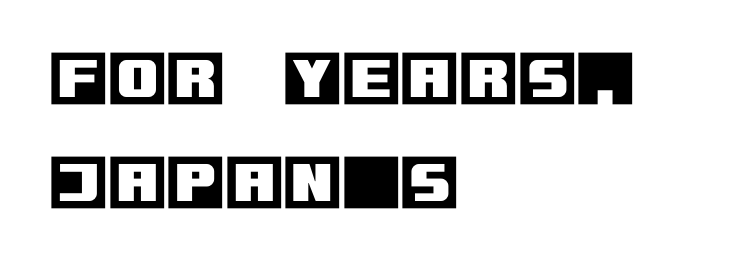
Q: Is the text italic (slanted)? A: No, it is upright.
Q: Is the text underlined? A: No.
Q: How is the paragraph aligned? A: Left-aligned.
Q: Is the spacing between letters normal or unusually wide? A: Normal.
Q: Width (condensed, normal, or wide)? A: Normal.
Q: x-height? A: Large.
